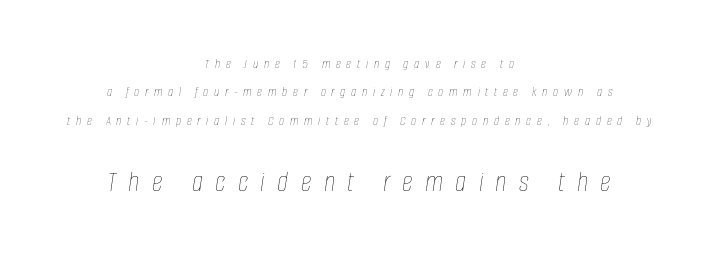
Q: Is the text bold? A: No.
Q: Is the text italic (slanted)? A: Yes, it leans right by about 8 degrees.
Q: Is the text underlined? A: No.
Q: How is the paragraph aligned? A: Centered.
Q: Is the spacing between letters normal or unusually wide? A: Unusually wide.
Q: Is the spacing between lines tight, normal or loose? A: Loose.
Q: Which block of text is set in a larger size, the first (top) or the second (bottom)? A: The second (bottom) one.
Q: Width (condensed, normal, or wide)? A: Condensed.
Q: Stroke contrast? A: Low.
Q: x-height? A: Large.
Q: Monospaced? A: No.
